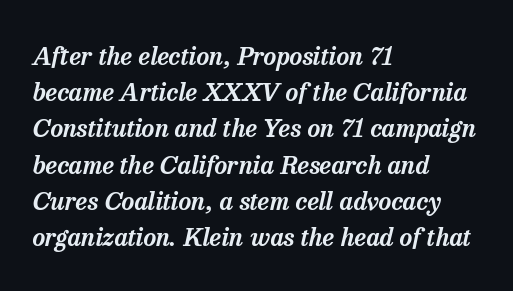
The image shows 25 px text type, italic (leaning right); set left-aligned, normal line spacing (1.45x), normal letter spacing, not underlined.
